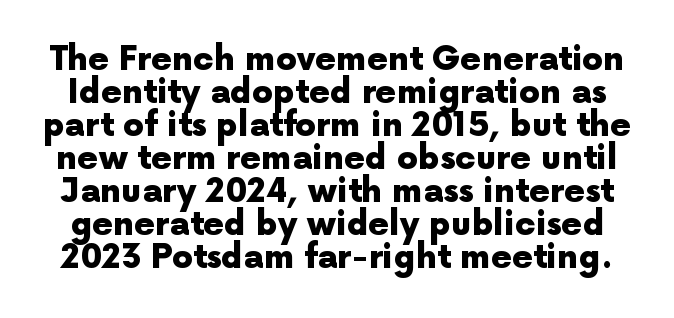
{"serif": "no", "italic": "no", "bold": "yes", "weight": "heavy", "width": "normal", "x_height": "medium", "monospaced": "no", "underline": "no", "line_spacing": "tight", "line_spacing_ratio": 1.0, "letter_spacing": "normal", "letter_spacing_em": 0.0, "glyph_px": 33}
